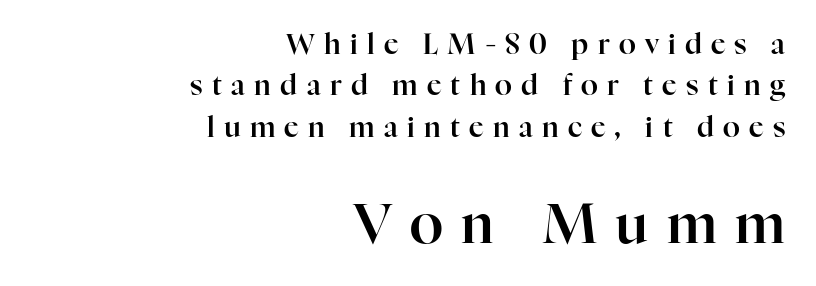
Underline: absent. Honestly, the row spacing looks completely unremarkable. Unlike a clean sans, this face finishes its strokes with serifs. Note the varied advance widths — an 'i' is clearly narrower than an 'm'.
